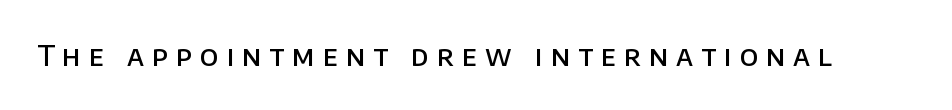
Each letter keeps its own natural width here, so spacing adapts to shape. The passage shown is typeset with a sans-serif family. The lettering holds an erect, upright posture throughout. The glyphs have the mass of a demibold cut, below bold. Letter spacing: wide.
